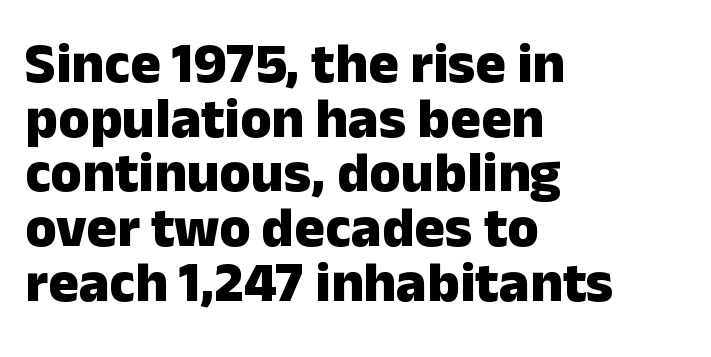
The image shows 57 px heavy sans-serif type, upright; set left-aligned, tight line spacing (0.96x), normal letter spacing, not underlined; low stroke contrast and a medium x-height.
